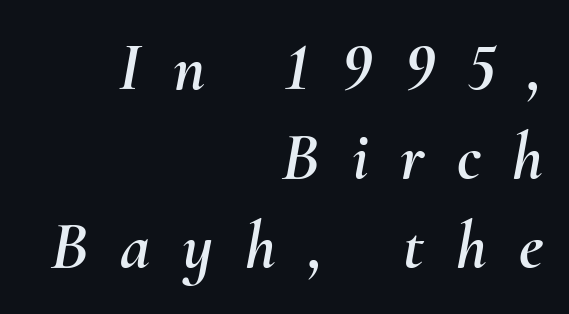
The image shows 68 px text type, italic (leaning right); set right-aligned, normal line spacing (1.31x), unusually wide letter spacing (+0.47 em), not underlined; medium stroke contrast and a small x-height.
